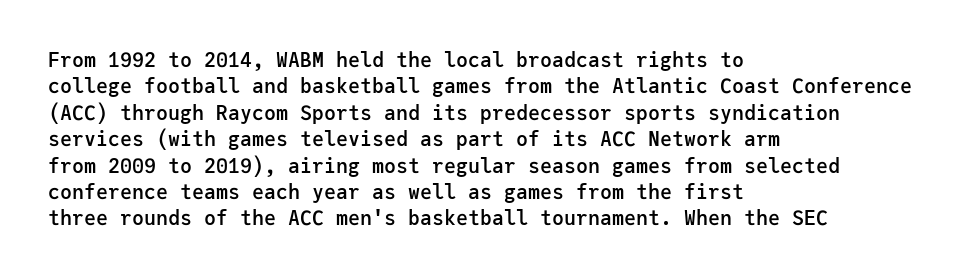
Q: Is the text bold? A: Semi-bold.
Q: Is the text italic (slanted)? A: No, it is upright.
Q: Is the text underlined? A: No.
Q: How is the paragraph aligned? A: Left-aligned.
Q: Is the spacing between letters normal or unusually wide? A: Normal.
Q: Is the spacing between lines tight, normal or loose? A: Normal.
